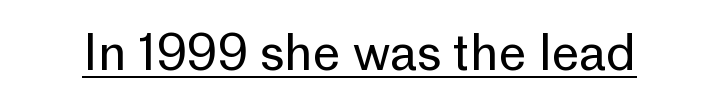
Regarding serifs, this sample does without them. Style check: upright. Is the type heavy? It reads as light-to-regular instead. Note the varied advance widths — an 'i' is clearly narrower than an 'm'. The sample's only ornament is a line tracing under the words.
